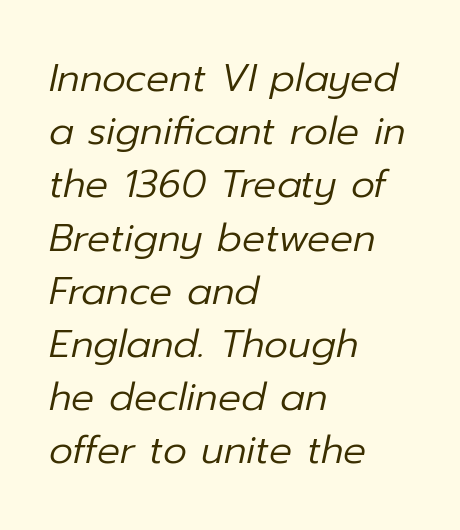
Q: Is the text bold? A: No.
Q: Is the text italic (slanted)? A: Yes, it leans right by about 12 degrees.
Q: Is the text underlined? A: No.
Q: How is the paragraph aligned? A: Left-aligned.
Q: Is the spacing between letters normal or unusually wide? A: Normal.
Q: Is the spacing between lines tight, normal or loose? A: Normal.
Q: Width (condensed, normal, or wide)? A: Normal.
Q: Stroke contrast? A: Low.
Q: x-height? A: Medium.
Q: Monospaced? A: No.
